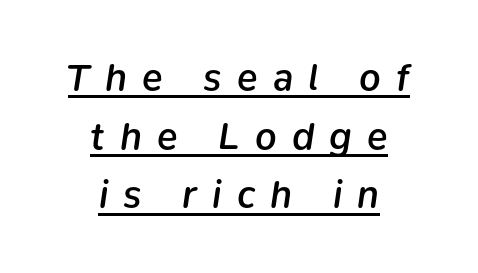
{"italic": "yes", "lean": "right", "slant_degrees": 9, "bold": "semi", "weight": "semibold", "width": "normal", "stroke_contrast": "low", "x_height": "medium", "monospaced": "no", "underline": "yes", "align": "center", "line_spacing": "normal", "line_spacing_ratio": 1.54, "letter_spacing": "wide", "letter_spacing_em": 0.4, "glyph_px": 38}
